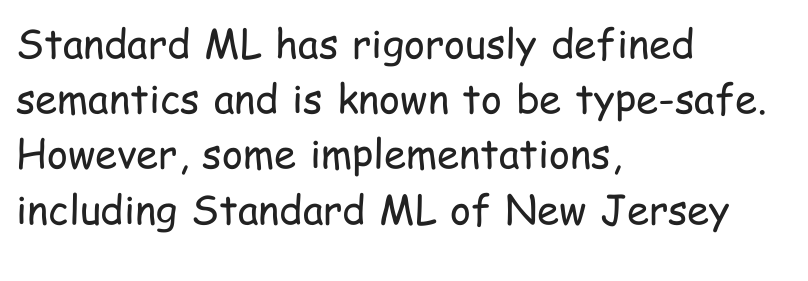
This is not heavy type; no bold has been used. Interline gaps are of average width in this sample. The rendering uses natural spacing where letterforms have individual widths. The letters stand upright; this is a roman face.
